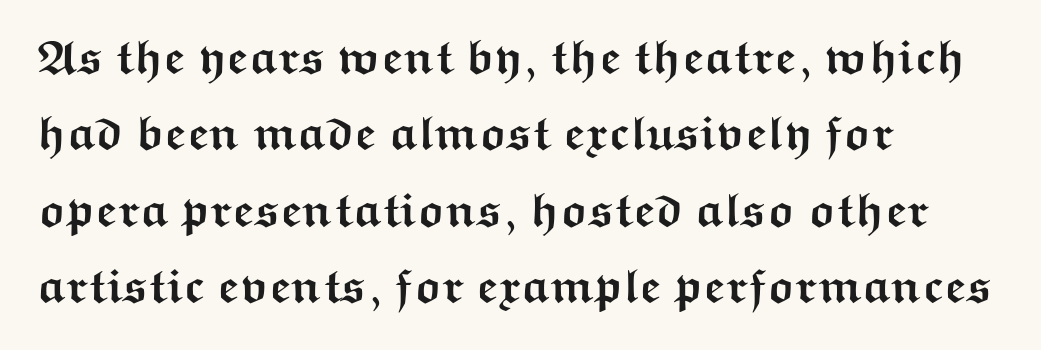
Q: Is the text bold? A: Yes.
Q: Is the text italic (slanted)? A: No, it is upright.
Q: Is the typeface a serif or a sans-serif typeface? A: Sans-serif.
Q: Is the text underlined? A: No.
Q: How is the paragraph aligned? A: Left-aligned.
Q: Is the spacing between letters normal or unusually wide? A: Normal.
Q: Is the spacing between lines tight, normal or loose? A: Normal.
Q: Width (condensed, normal, or wide)? A: Wide.
Q: Stroke contrast? A: Medium.
Q: x-height? A: Medium.
Q: Monospaced? A: No.
